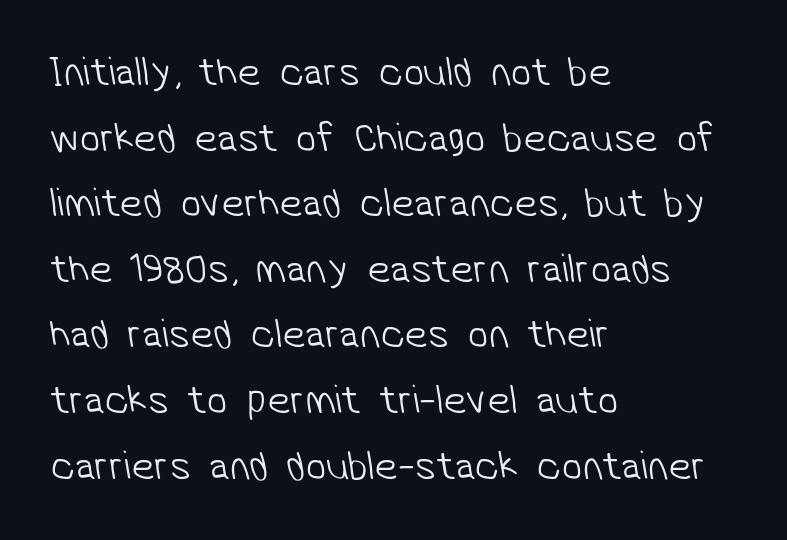
{"serif": "no", "bold": "no", "weight": "light", "width": "normal", "stroke_contrast": "low", "x_height": "medium", "monospaced": "no", "underline": "no", "align": "left", "line_spacing": "normal", "line_spacing_ratio": 1.6, "letter_spacing": "normal", "letter_spacing_em": 0.0, "glyph_px": 41}
